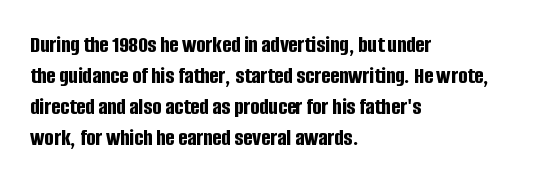
The image shows 24 px bold type, upright; set left-aligned, normal line spacing (1.29x), normal letter spacing, not underlined.
